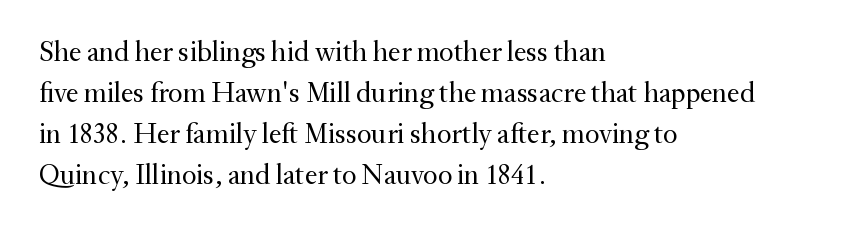
The image shows 28 px regular-weight serif type, upright; set left-aligned, normal line spacing (1.47x), normal letter spacing, not underlined; medium stroke contrast and a small x-height.
